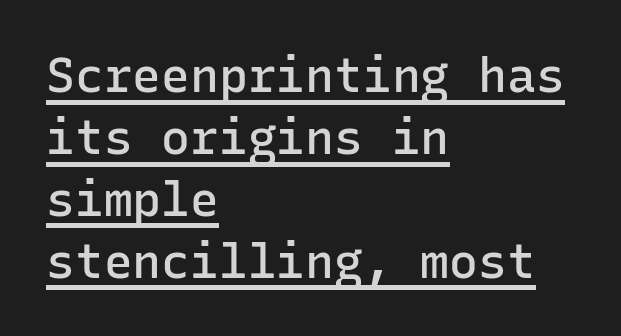
Serif or sans? Sans — the stroke terminals are bare. No italicization has been applied; the sample stays upright. A continuous stroke trails under the words, as in a hyperlink. The tracking reads as untouched default to a designer's eye.
